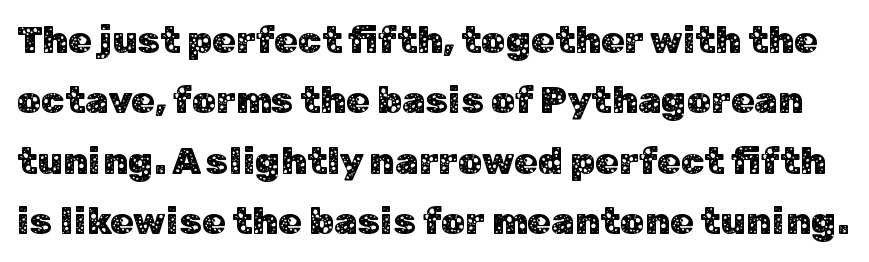
{"serif": "no", "italic": "no", "width": "normal", "stroke_contrast": "low", "x_height": "medium", "monospaced": "no", "underline": "no", "line_spacing": "normal", "line_spacing_ratio": 1.59, "letter_spacing": "normal", "letter_spacing_em": 0.0, "glyph_px": 38}
